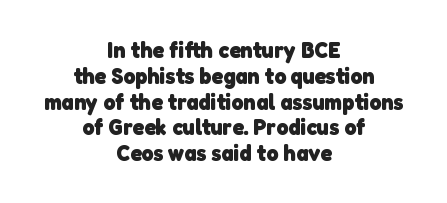
{"bold": "yes", "underline": "no", "align": "center", "line_spacing": "tight", "line_spacing_ratio": 1.12, "letter_spacing": "normal", "letter_spacing_em": 0.0, "glyph_px": 23}
